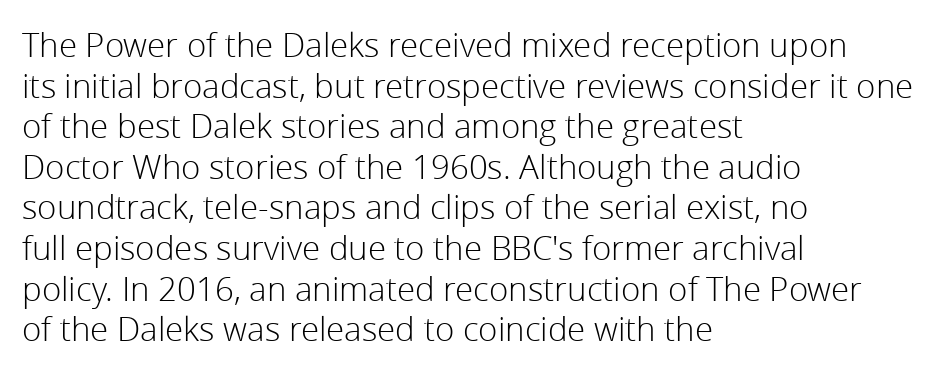
{"serif": "no", "italic": "no", "bold": "no", "weight": "light", "width": "normal", "stroke_contrast": "low", "x_height": "medium", "monospaced": "no", "underline": "no", "align": "left", "line_spacing_ratio": 1.23, "letter_spacing": "normal", "letter_spacing_em": 0.0, "glyph_px": 33}
